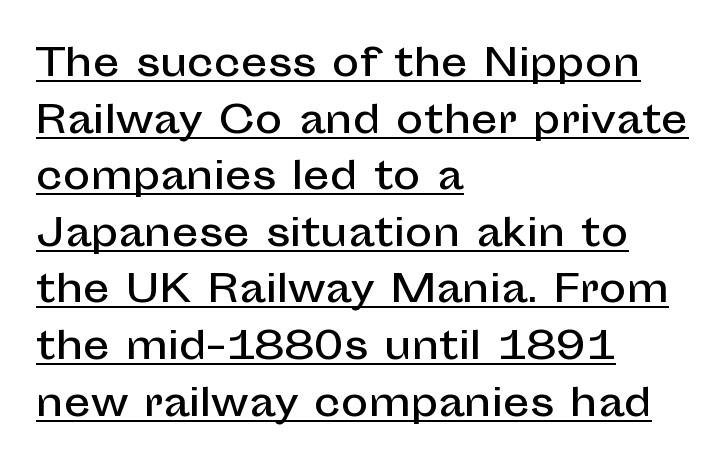
{"serif": "no", "italic": "no", "width": "normal", "stroke_contrast": "low", "x_height": "medium", "monospaced": "no", "underline": "yes", "align": "left", "line_spacing": "normal", "line_spacing_ratio": 1.53, "letter_spacing": "normal", "letter_spacing_em": 0.0, "glyph_px": 37}
